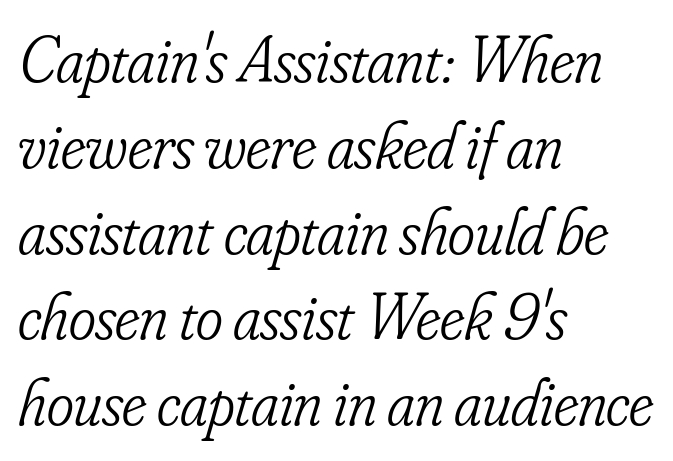
Style check: oblique. The characters display serif detailing at their extremities. The rendering anchors every line to the left-hand side. The weight tops out at a normal text grade. In terms of letterspacing, this is plain default setting. Words float on clear page, feet unadorned.
